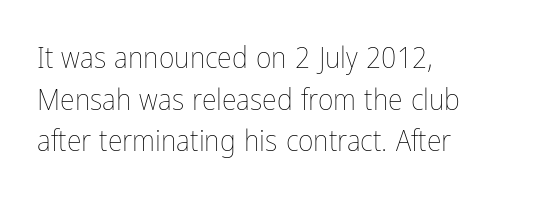
Q: Is the text bold? A: No.
Q: Is the text italic (slanted)? A: No, it is upright.
Q: Is the text underlined? A: No.
Q: How is the paragraph aligned? A: Left-aligned.
Q: Is the spacing between letters normal or unusually wide? A: Normal.
Q: Is the spacing between lines tight, normal or loose? A: Normal.
Q: Width (condensed, normal, or wide)? A: Condensed.
Q: Stroke contrast? A: Low.
Q: x-height? A: Medium.
Q: Monospaced? A: No.
